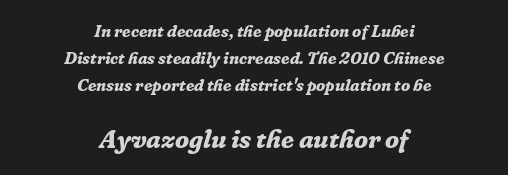
The image shows 26 px bold type, italic (leaning right); set centered, normal line spacing (1.59x), normal letter spacing, not underlined; the second (bottom) block is 1.53x larger.
